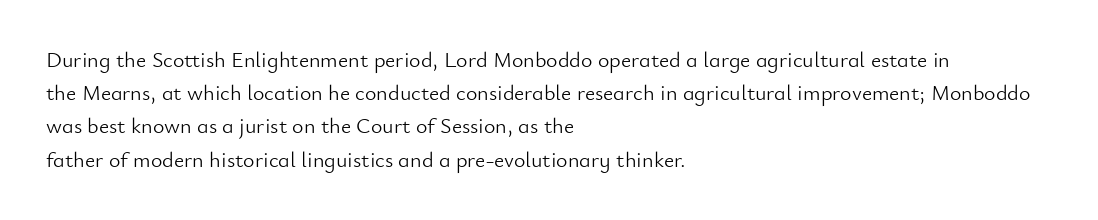
{"italic": "no", "bold": "no", "underline": "no", "align": "left", "line_spacing": "normal", "line_spacing_ratio": 1.51, "letter_spacing": "normal", "letter_spacing_em": 0.0, "glyph_px": 22}
